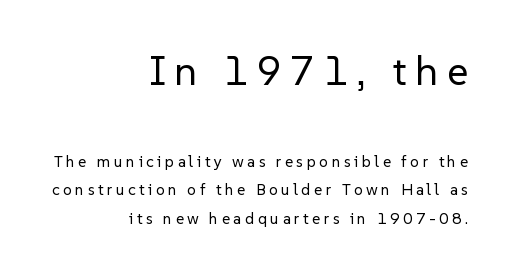
The image shows 41 px regular-weight sans-serif type, upright; set right-aligned, line spacing 1.8x, unusually wide letter spacing (+0.21 em), not underlined; the first (top) block is 2.56x larger; low stroke contrast and a medium x-height.
